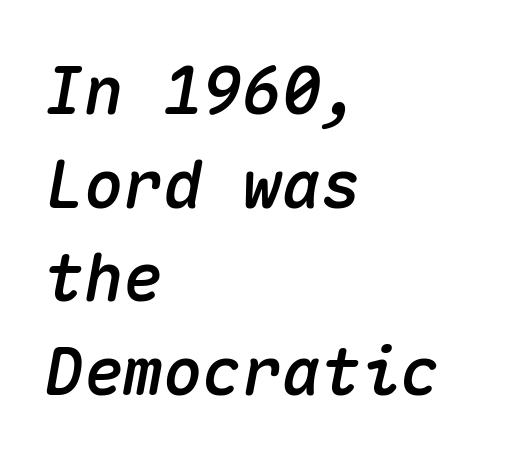
{"italic": "yes", "lean": "right", "slant_degrees": 10, "width": "normal", "stroke_contrast": "medium", "x_height": "medium", "monospaced": "yes", "underline": "no", "align": "left", "line_spacing": "normal", "line_spacing_ratio": 1.42, "letter_spacing": "normal", "letter_spacing_em": 0.0, "glyph_px": 66}
